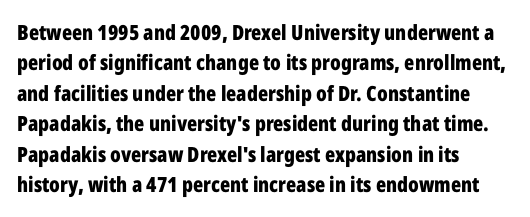
Q: Is the text bold? A: Yes.
Q: Is the text italic (slanted)? A: No, it is upright.
Q: Is the text underlined? A: No.
Q: How is the paragraph aligned? A: Left-aligned.
Q: Is the spacing between letters normal or unusually wide? A: Normal.
Q: Is the spacing between lines tight, normal or loose? A: Normal.
